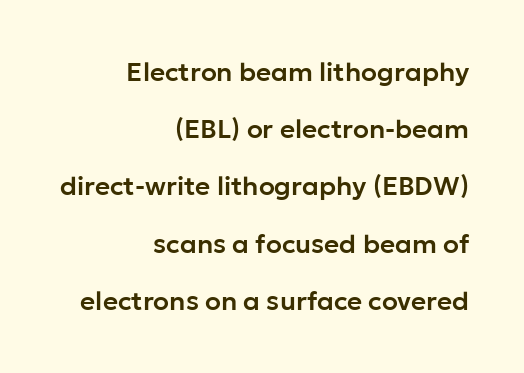
The rag falls on the left side of this text block. The axis of the letterforms is exactly vertical. One glance says open: line gaps are wider than usual. This rendering leaves character spacing at its baseline value. Descenders hang freely into open space.
